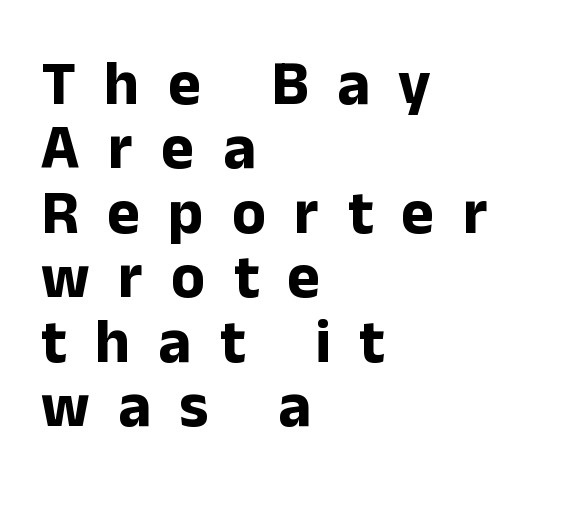
{"serif": "no", "italic": "no", "bold": "yes", "weight": "bold", "width": "normal", "stroke_contrast": "low", "x_height": "medium", "monospaced": "no", "underline": "no", "align": "left", "line_spacing": "tight", "line_spacing_ratio": 1.04, "letter_spacing": "wide", "letter_spacing_em": 0.46, "glyph_px": 62}
